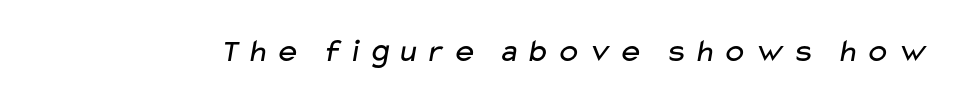
Q: Is the text bold? A: No.
Q: Is the typeface a serif or a sans-serif typeface? A: Sans-serif.
Q: Is the text underlined? A: No.
Q: Width (condensed, normal, or wide)? A: Wide.
Q: Stroke contrast? A: Low.
Q: x-height? A: Medium.
Q: Monospaced? A: No.
